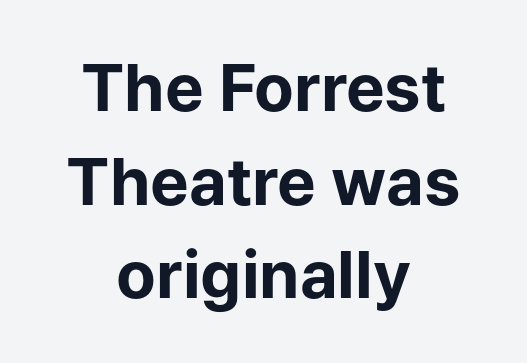
The image shows 65 px bold sans-serif type, upright; set centered, normal line spacing (1.44x), normal letter spacing, not underlined; low stroke contrast and a medium x-height.
